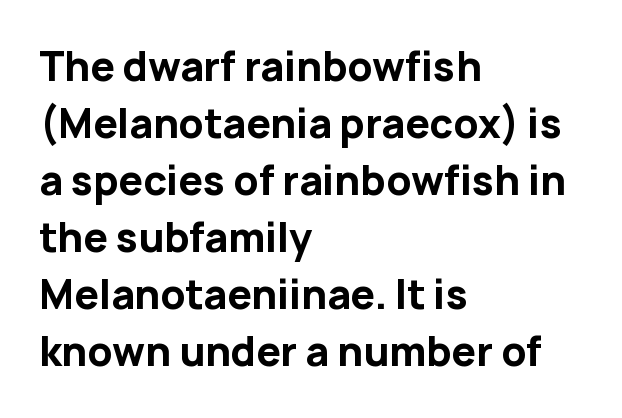
The image shows 39 px bold sans-serif type, upright; set left-aligned, normal line spacing (1.46x), normal letter spacing, not underlined; low stroke contrast and a medium x-height.
